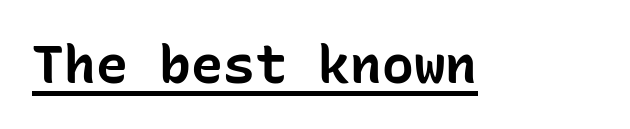
Q: Is the text bold? A: Yes.
Q: Is the text italic (slanted)? A: No, it is upright.
Q: Is the typeface a serif or a sans-serif typeface? A: Sans-serif.
Q: Is the text underlined? A: Yes.
Q: Is the spacing between letters normal or unusually wide? A: Normal.
Q: Width (condensed, normal, or wide)? A: Normal.
Q: Stroke contrast? A: Low.
Q: x-height? A: Medium.
Q: Monospaced? A: Yes.
